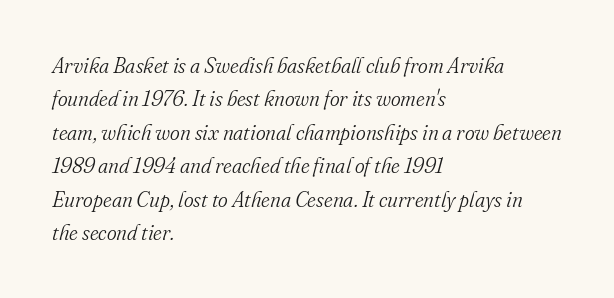
The axis of the letterforms is tilted away from vertical. The face used here is rendered with its standard letterfit. Whoever set this chose a conventional vertical rhythm. Reading down the block, your eye returns to a fixed left position each line. The baseline area is clear.
